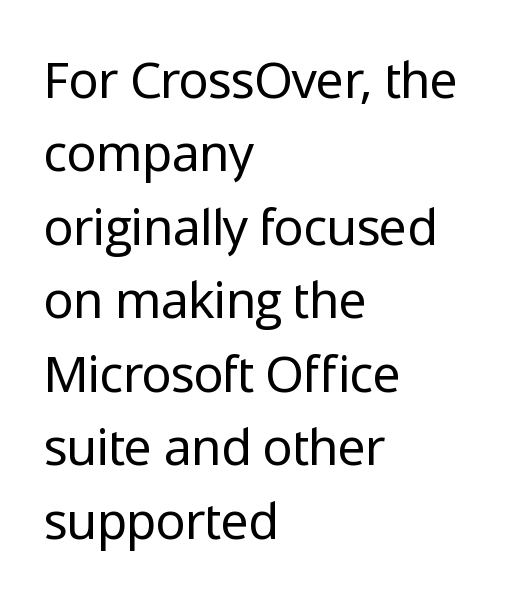
Each new line begins a customary step beneath the previous one. Glance below the letters and you will spot only blank space. This rendering leaves character spacing at its baseline value. This is the regular roman posture of the typeface.
